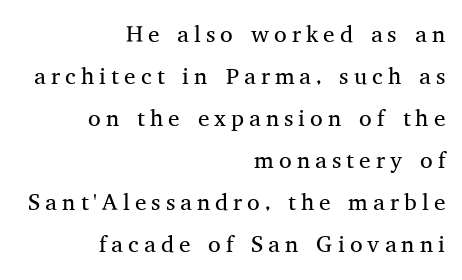
Q: Is the text bold? A: No.
Q: Is the text italic (slanted)? A: No, it is upright.
Q: Is the text underlined? A: No.
Q: How is the paragraph aligned? A: Right-aligned.
Q: Is the spacing between letters normal or unusually wide? A: Unusually wide.
